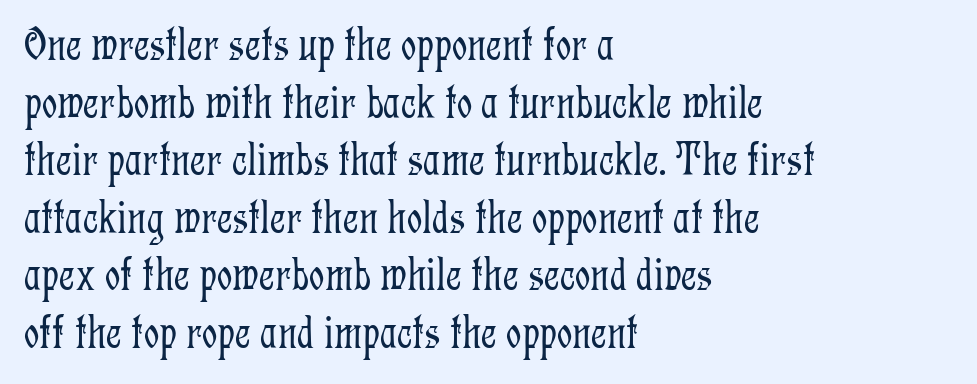
The image shows 48 px light, condensed serif type, upright; set left-aligned, line spacing 1.2x, normal letter spacing, not underlined; low stroke contrast and a medium x-height.
